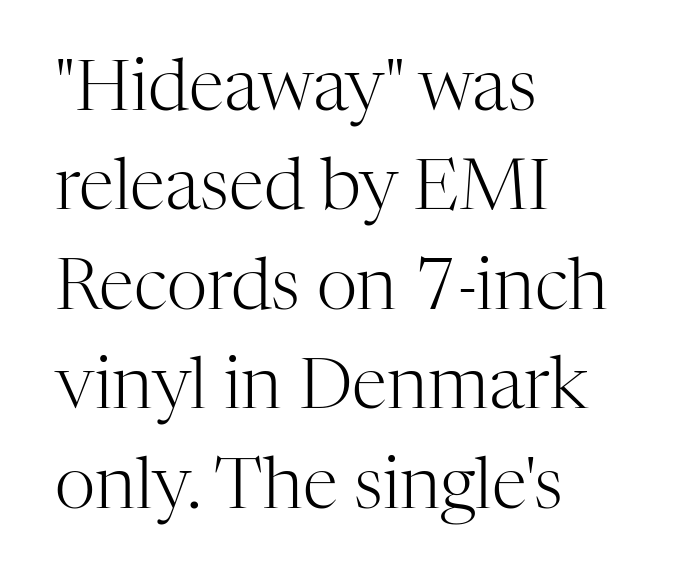
Q: Is the text bold? A: No.
Q: Is the text italic (slanted)? A: No, it is upright.
Q: Is the typeface a serif or a sans-serif typeface? A: Serif.
Q: Is the text underlined? A: No.
Q: How is the paragraph aligned? A: Left-aligned.
Q: Is the spacing between letters normal or unusually wide? A: Normal.
Q: Is the spacing between lines tight, normal or loose? A: Normal.
Q: Width (condensed, normal, or wide)? A: Normal.
Q: Stroke contrast? A: High.
Q: x-height? A: Medium.
Q: Monospaced? A: No.
